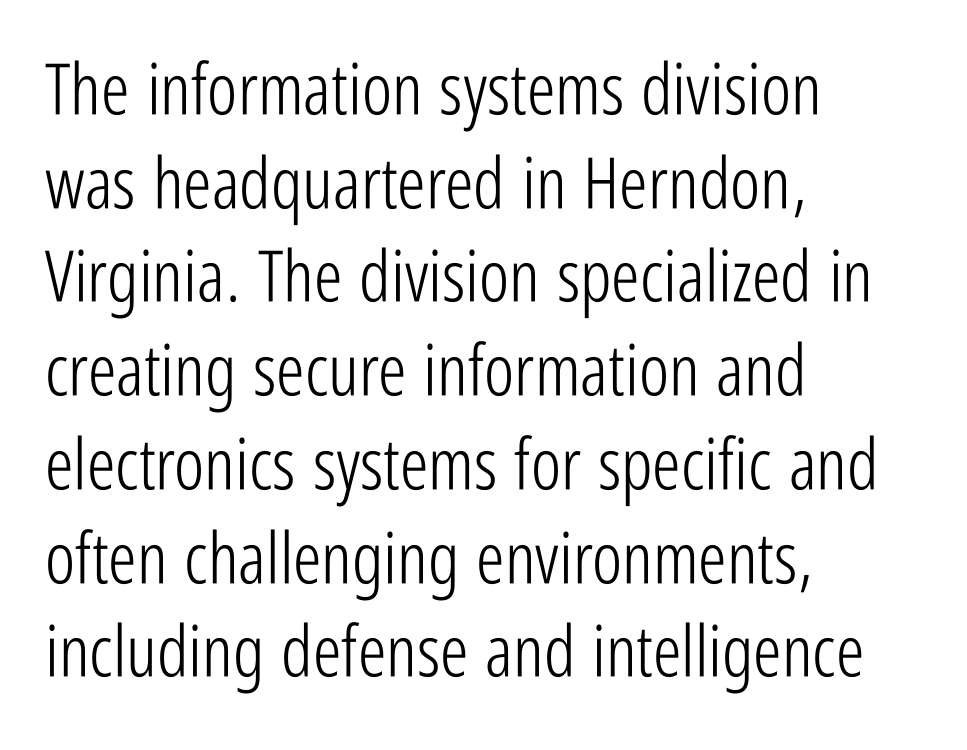
{"serif": "no", "italic": "no", "bold": "no", "weight": "light", "width": "condensed", "stroke_contrast": "low", "x_height": "medium", "monospaced": "no", "underline": "no", "align": "left", "line_spacing": "normal", "line_spacing_ratio": 1.32, "letter_spacing": "normal", "letter_spacing_em": 0.0, "glyph_px": 71}
